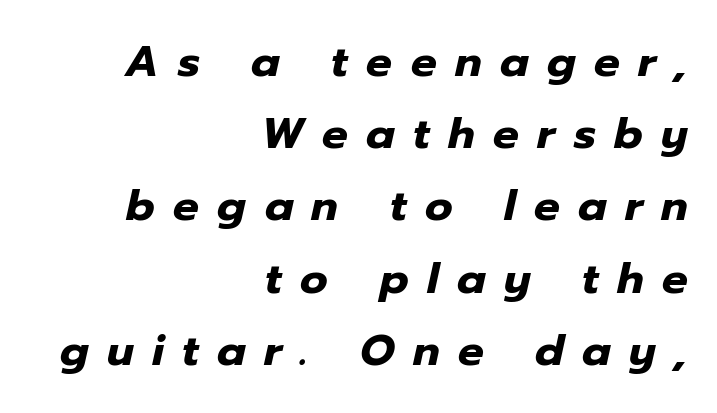
Q: Is the text bold? A: Yes.
Q: Is the text italic (slanted)? A: Yes, it leans right by about 12 degrees.
Q: Is the text underlined? A: No.
Q: How is the paragraph aligned? A: Right-aligned.
Q: Is the spacing between letters normal or unusually wide? A: Unusually wide.
Q: Is the spacing between lines tight, normal or loose? A: Normal.
Q: Width (condensed, normal, or wide)? A: Normal.
Q: Stroke contrast? A: Low.
Q: x-height? A: Medium.
Q: Monospaced? A: No.
